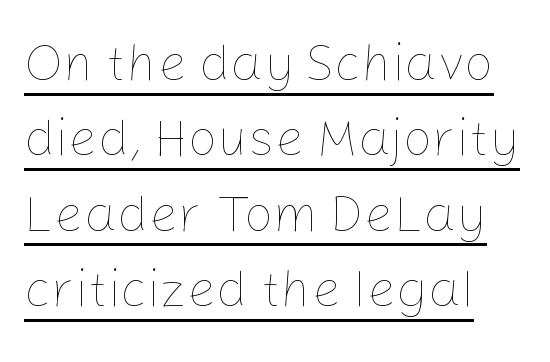
Posture: straight, roman, zero tilt. The tracking reads as untouched default to a designer's eye. The typeface has the unassuming heft of standard copy or less. Each letter keeps its own natural width here, so spacing adapts to shape. The block of text has a typical density, with ordinary space between rows. These lines stack with their left ends in a neat column.
